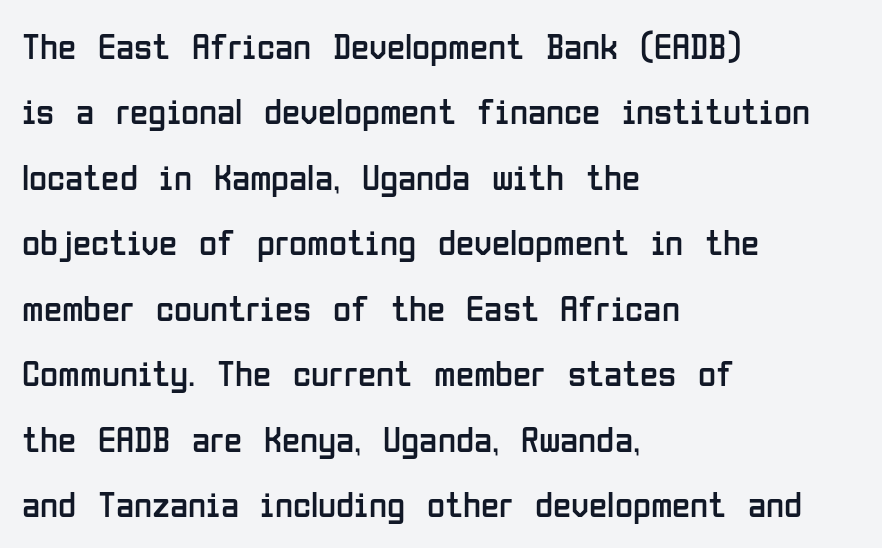
{"serif": "no", "italic": "no", "bold": "no", "weight": "regular", "width": "condensed", "stroke_contrast": "low", "x_height": "medium", "monospaced": "no", "underline": "no", "align": "left", "line_spacing_ratio": 1.77, "letter_spacing": "normal", "letter_spacing_em": 0.0, "glyph_px": 37}
